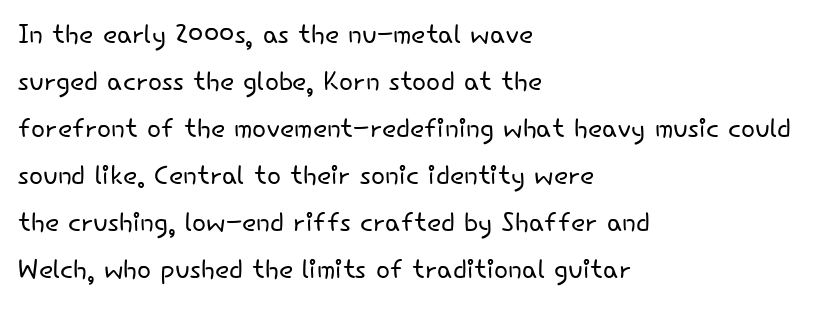
Q: Is the text bold? A: No.
Q: Is the text italic (slanted)? A: No, it is upright.
Q: Is the typeface a serif or a sans-serif typeface? A: Sans-serif.
Q: Is the text underlined? A: No.
Q: How is the paragraph aligned? A: Left-aligned.
Q: Is the spacing between letters normal or unusually wide? A: Normal.
Q: Is the spacing between lines tight, normal or loose? A: Normal.
Q: Width (condensed, normal, or wide)? A: Normal.
Q: Stroke contrast? A: Low.
Q: x-height? A: Small.
Q: Monospaced? A: No.
